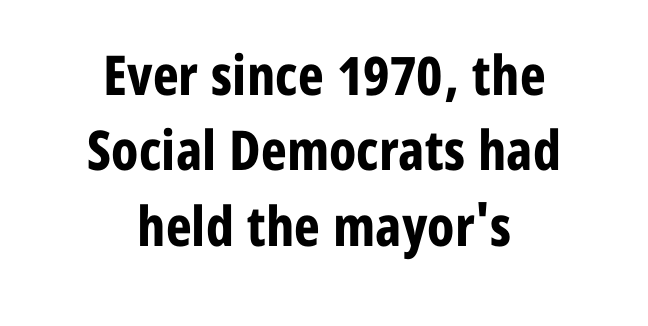
The image shows 55 px bold, condensed sans-serif type, upright; set centered, normal line spacing (1.37x), normal letter spacing, not underlined; low stroke contrast and a medium x-height.
